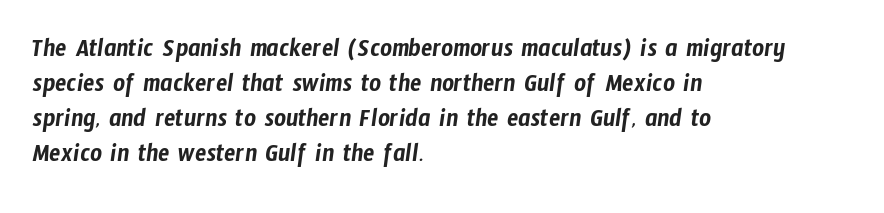
Glance below the letters and you will spot only blank space. A typesetter would call this leading conventional body-copy spacing. Nothing unusual about the tracking: characters are spaced as the font intends. The text block is weighted toward the left margin, trailing off unevenly rightward.
